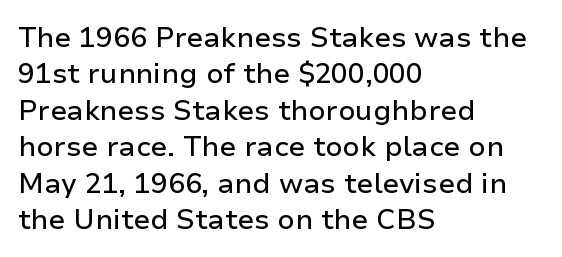
{"serif": "no", "italic": "no", "width": "normal", "stroke_contrast": "low", "x_height": "medium", "monospaced": "no", "underline": "no", "align": "left", "line_spacing": "normal", "line_spacing_ratio": 1.3, "letter_spacing": "normal", "letter_spacing_em": 0.0, "glyph_px": 28}
